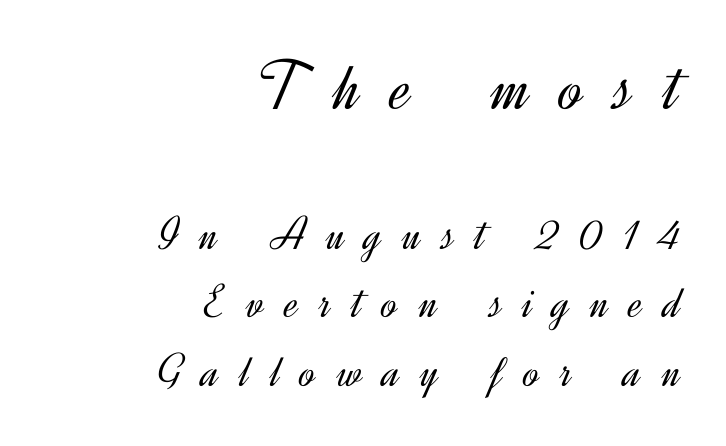
{"serif": "no", "bold": "no", "weight": "light", "width": "normal", "x_height": "small", "monospaced": "no", "underline": "no", "align": "right", "line_spacing": "normal", "line_spacing_ratio": 1.43, "letter_spacing": "wide", "letter_spacing_em": 0.43, "larger_block": "first", "size_ratio": 1.5, "glyph_px": 72}
